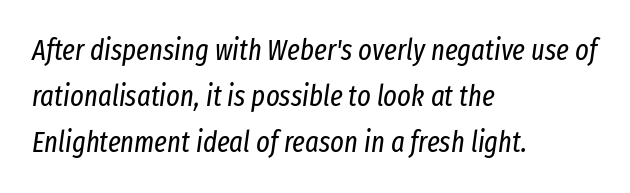
Q: Is the text bold? A: No.
Q: Is the text italic (slanted)? A: Yes, it leans right by about 8 degrees.
Q: Is the text underlined? A: No.
Q: How is the paragraph aligned? A: Left-aligned.
Q: Is the spacing between letters normal or unusually wide? A: Normal.
Q: Is the spacing between lines tight, normal or loose? A: Normal.
Q: Width (condensed, normal, or wide)? A: Condensed.
Q: Stroke contrast? A: Low.
Q: x-height? A: Medium.
Q: Monospaced? A: No.
